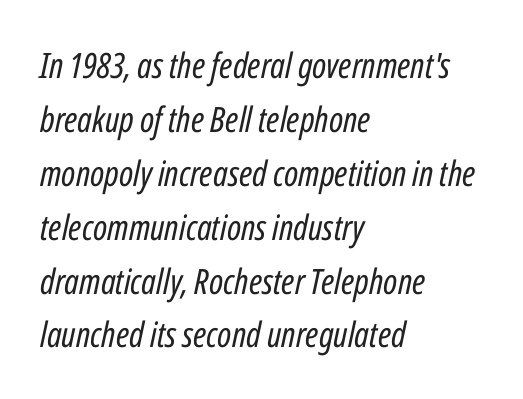
Where is the straight margin? On the left. Stroke thickness stays within the range of a standard reading face or lighter. Underline: absent. Does extra space separate the letters? No, they use regular spacing. You could not count columns in this text — the font is proportionally spaced.
